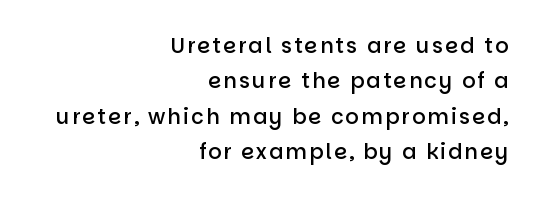
{"italic": "no", "bold": "semi", "underline": "no", "align": "right", "line_spacing": "normal", "line_spacing_ratio": 1.68, "glyph_px": 21}
